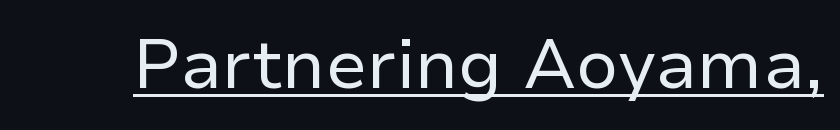
{"serif": "no", "italic": "no", "bold": "no", "weight": "regular", "width": "normal", "stroke_contrast": "low", "x_height": "medium", "monospaced": "no", "underline": "yes", "letter_spacing": "normal", "letter_spacing_em": 0.0, "glyph_px": 70}
